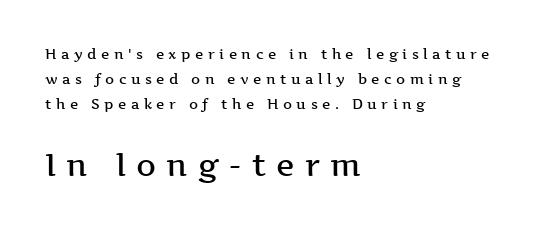
Anything drawn beneath the words? Only blank space. Do the characters align in a grid? No, the font is proportional. The specimen reads as upright at a glance. Are there feet on the stems? There are — it's a serif. A bit beefed up — I'd call it semibold rather than bold.
